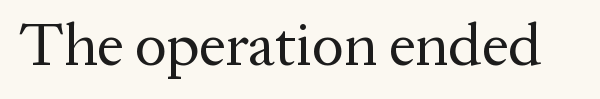
The image shows 60 px regular-weight serif type, upright; set normal letter spacing, not underlined; medium stroke contrast and a medium x-height.
